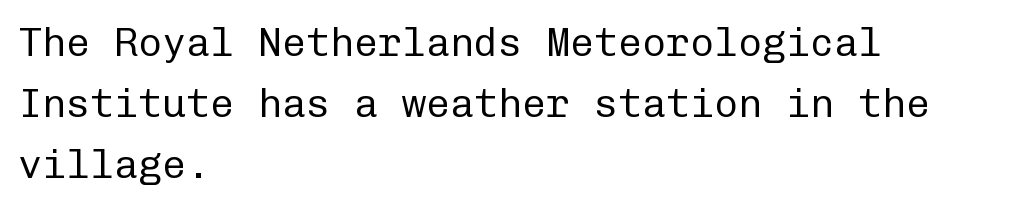
{"serif": "no", "italic": "no", "bold": "no", "weight": "regular", "width": "normal", "stroke_contrast": "low", "x_height": "medium", "monospaced": "yes", "underline": "no", "align": "left", "line_spacing": "normal", "line_spacing_ratio": 1.53, "letter_spacing": "normal", "letter_spacing_em": 0.0, "glyph_px": 40}
